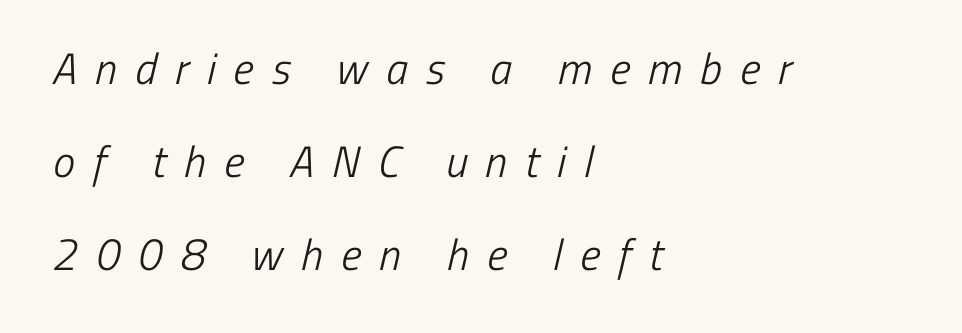
{"serif": "no", "bold": "no", "weight": "light", "width": "condensed", "stroke_contrast": "low", "x_height": "medium", "monospaced": "no", "underline": "no", "align": "left", "line_spacing": "loose", "line_spacing_ratio": 2.11, "letter_spacing": "wide", "letter_spacing_em": 0.41, "glyph_px": 44}
